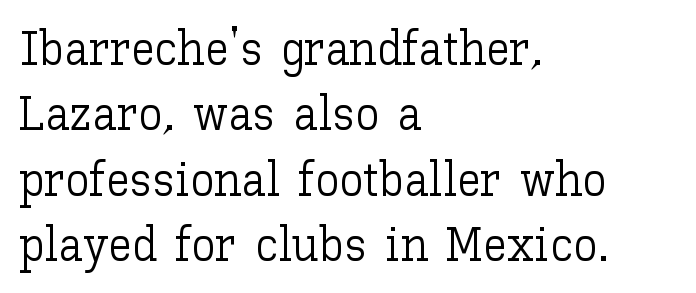
{"italic": "no", "bold": "no", "weight": "light", "width": "normal", "stroke_contrast": "low", "x_height": "medium", "monospaced": "no", "underline": "no", "align": "left", "line_spacing": "normal", "line_spacing_ratio": 1.36, "letter_spacing": "normal", "letter_spacing_em": 0.0, "glyph_px": 48}
